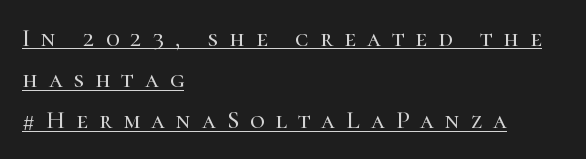
Q: Is the text italic (slanted)? A: No, it is upright.
Q: Is the text underlined? A: Yes.
Q: How is the paragraph aligned? A: Left-aligned.
Q: Is the spacing between letters normal or unusually wide? A: Unusually wide.
Q: Is the spacing between lines tight, normal or loose? A: Normal.
